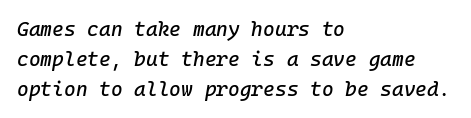
The image shows 20 px text type, italic (leaning right); set left-aligned, normal line spacing (1.49x), normal letter spacing, not underlined.
